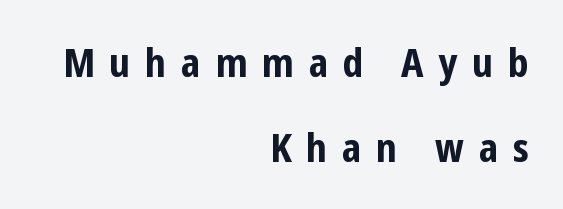
Q: Is the text bold? A: Yes.
Q: Is the text italic (slanted)? A: No, it is upright.
Q: Is the typeface a serif or a sans-serif typeface? A: Sans-serif.
Q: Is the text underlined? A: No.
Q: How is the paragraph aligned? A: Right-aligned.
Q: Is the spacing between letters normal or unusually wide? A: Unusually wide.
Q: Is the spacing between lines tight, normal or loose? A: Loose.
Q: Width (condensed, normal, or wide)? A: Condensed.
Q: Stroke contrast? A: Low.
Q: x-height? A: Medium.
Q: Monospaced? A: No.
